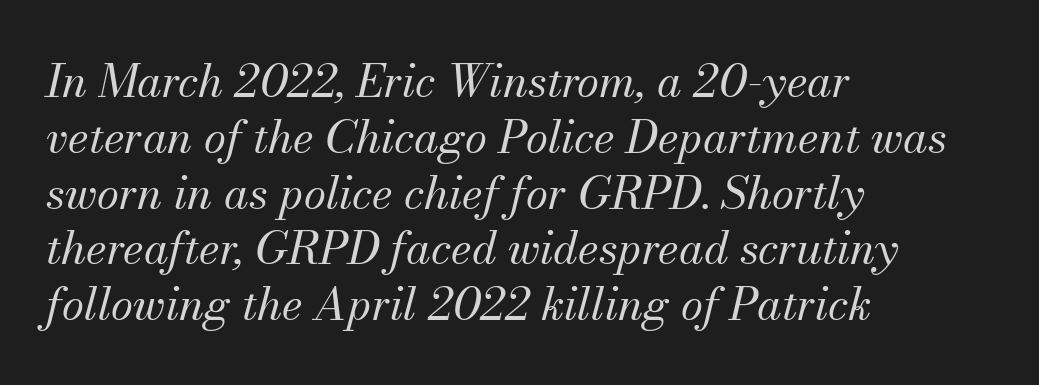
Q: Is the text bold? A: No.
Q: Is the text italic (slanted)? A: Yes, it leans right by about 13 degrees.
Q: Is the typeface a serif or a sans-serif typeface? A: Serif.
Q: Is the text underlined? A: No.
Q: How is the paragraph aligned? A: Left-aligned.
Q: Is the spacing between letters normal or unusually wide? A: Normal.
Q: Width (condensed, normal, or wide)? A: Normal.
Q: Stroke contrast? A: Medium.
Q: x-height? A: Small.
Q: Monospaced? A: No.
